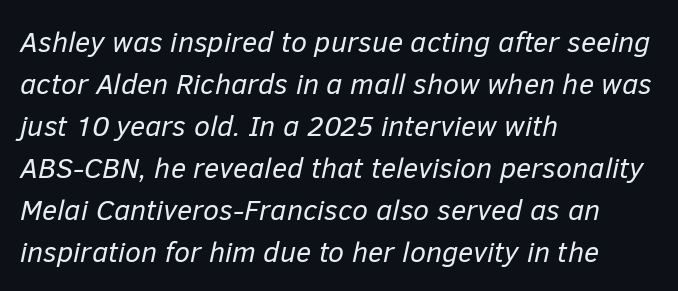
The typesetter chose a ragged-right arrangement here. Looks like regular typesetting: each glyph gets only the width it needs. Interline gaps are of average width in this sample. The passage shown leans; its letterforms are oblique. The line texture is even and compact thanks to regular tracking.
